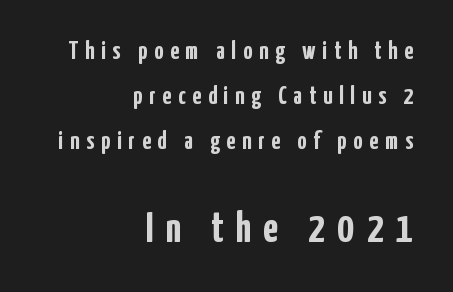
Think of a printed novel: that variable character pitch is what you see here. Words appear elongated and porous because spacing is wide. Whoever set this made the second block the dominant, larger element. The characters look thick and weighty, a clear bold. Alignment: flush right. If you drew a line through each stem, it would be perfectly vertical.
